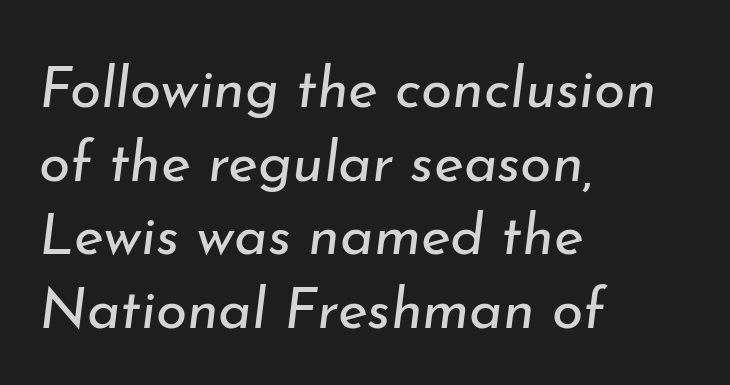
The image shows 57 px regular-weight type, italic (leaning right); set left-aligned, normal line spacing (1.29x), normal letter spacing, not underlined; low stroke contrast and a small x-height.
